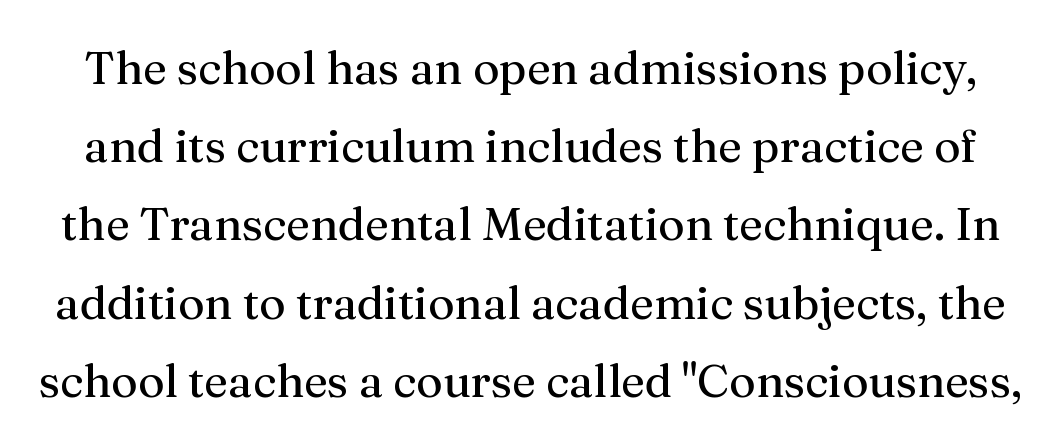
Q: Is the text bold? A: No.
Q: Is the text italic (slanted)? A: No, it is upright.
Q: Is the typeface a serif or a sans-serif typeface? A: Serif.
Q: Is the text underlined? A: No.
Q: Is the spacing between letters normal or unusually wide? A: Normal.
Q: Is the spacing between lines tight, normal or loose? A: Normal.
Q: Width (condensed, normal, or wide)? A: Normal.
Q: Stroke contrast? A: Medium.
Q: x-height? A: Medium.
Q: Monospaced? A: No.
